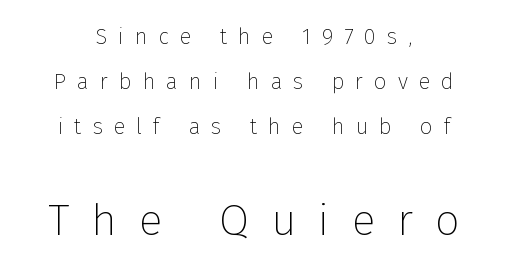
The image shows 44 px thin sans-serif type, upright; set centered, loose line spacing (2.04x), unusually wide letter spacing (+0.5 em), not underlined; the second (bottom) block is 2.0x larger; low stroke contrast and a medium x-height.
